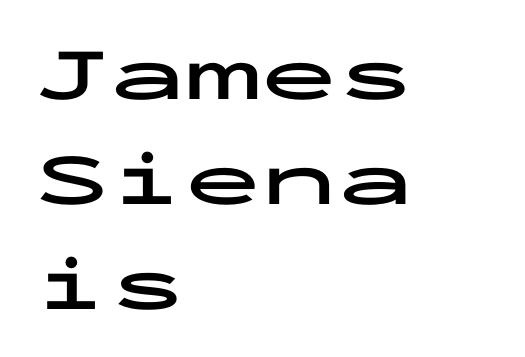
Here the designer chose a console-style face with uniform glyph widths. The axis of the letterforms is exactly vertical. The letters are bold, with thick, heavy strokes. The designer went with a sans here, leaving each stem footless.
